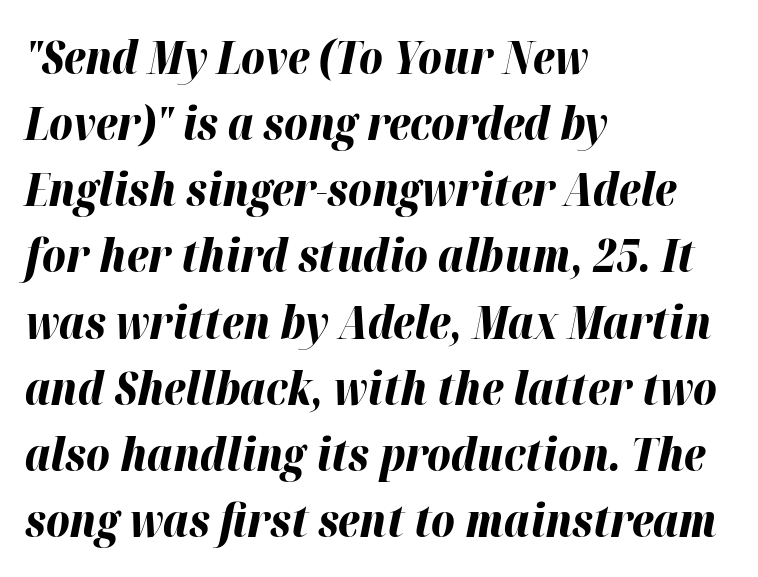
The image shows 45 px bold type, italic (leaning right); set left-aligned, normal line spacing (1.47x), normal letter spacing, not underlined; high stroke contrast and a medium x-height.
